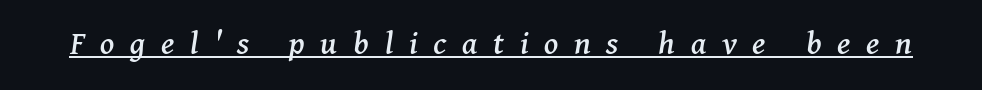
Q: Is the text italic (slanted)? A: Yes, it leans right by about 11 degrees.
Q: Is the typeface a serif or a sans-serif typeface? A: Serif.
Q: Is the text underlined? A: Yes.
Q: Is the spacing between letters normal or unusually wide? A: Unusually wide.
Q: Width (condensed, normal, or wide)? A: Normal.
Q: Stroke contrast? A: Medium.
Q: x-height? A: Medium.
Q: Monospaced? A: No.
